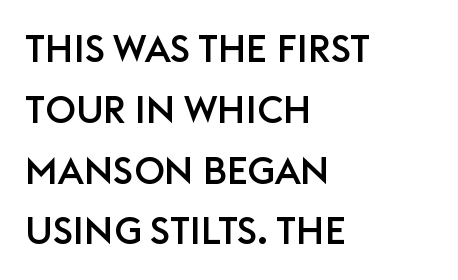
Q: Is the text italic (slanted)? A: No, it is upright.
Q: Is the typeface a serif or a sans-serif typeface? A: Sans-serif.
Q: Is the text underlined? A: No.
Q: How is the paragraph aligned? A: Left-aligned.
Q: Is the spacing between letters normal or unusually wide? A: Normal.
Q: Is the spacing between lines tight, normal or loose? A: Normal.
Q: Width (condensed, normal, or wide)? A: Normal.
Q: Stroke contrast? A: Low.
Q: x-height? A: Large.
Q: Monospaced? A: No.
